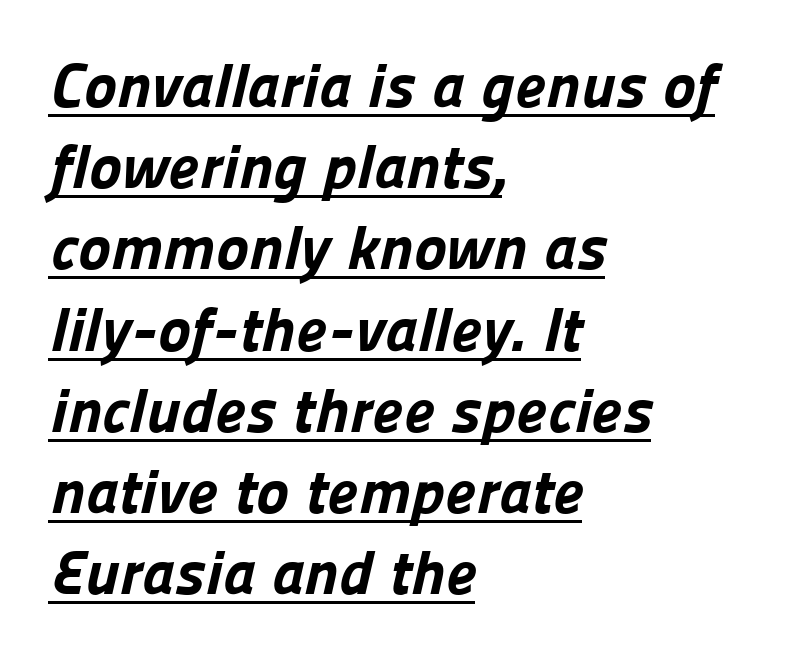
Q: Is the text bold? A: Yes.
Q: Is the typeface a serif or a sans-serif typeface? A: Sans-serif.
Q: Is the text underlined? A: Yes.
Q: How is the paragraph aligned? A: Left-aligned.
Q: Is the spacing between letters normal or unusually wide? A: Normal.
Q: Is the spacing between lines tight, normal or loose? A: Normal.
Q: Width (condensed, normal, or wide)? A: Normal.
Q: Stroke contrast? A: Low.
Q: x-height? A: Medium.
Q: Monospaced? A: No.
